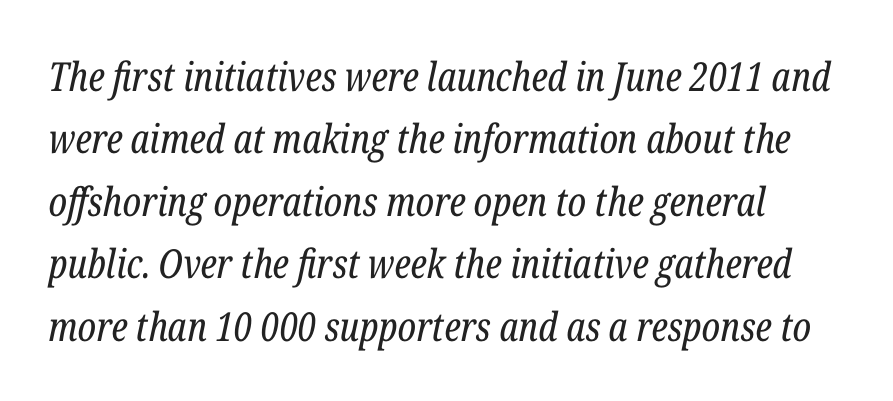
Does extra space separate the letters? No, they use regular spacing. Stems and bowls with no extra thickness — not bold. Do the characters align in a grid? No, the font is proportional. The space directly below the letters is spotless. These lines sit exactly where default settings would place them.
